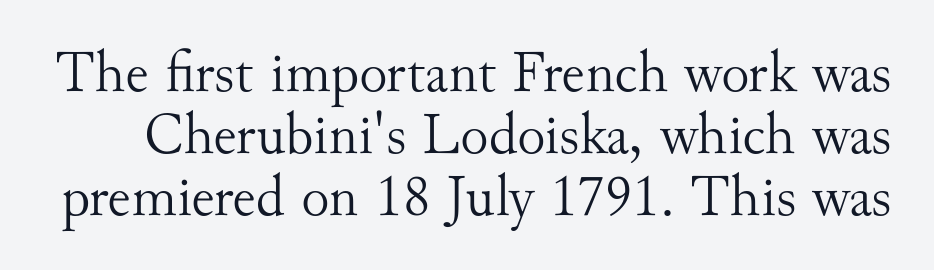
The image shows 59 px light serif type, upright; set tight line spacing (1.05x), normal letter spacing, not underlined; medium stroke contrast and a small x-height.
